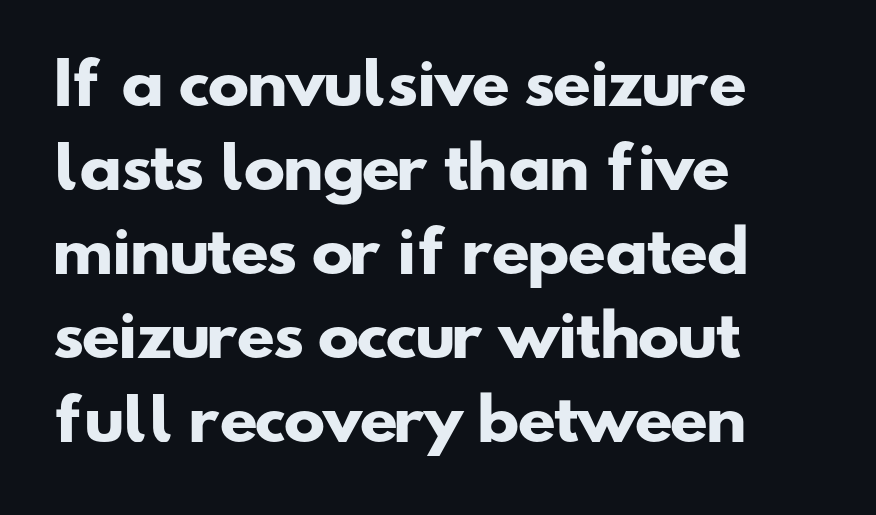
Q: Is the text bold? A: Yes.
Q: Is the typeface a serif or a sans-serif typeface? A: Sans-serif.
Q: Is the text underlined? A: No.
Q: How is the paragraph aligned? A: Left-aligned.
Q: Is the spacing between letters normal or unusually wide? A: Normal.
Q: Is the spacing between lines tight, normal or loose? A: Normal.
Q: Width (condensed, normal, or wide)? A: Wide.
Q: Stroke contrast? A: Low.
Q: x-height? A: Small.
Q: Monospaced? A: No.
